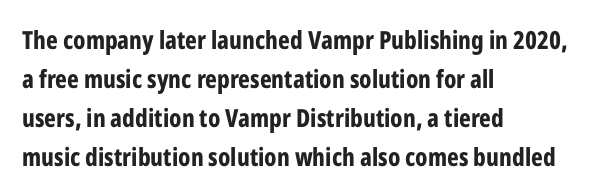
Vertical strokes here are truly vertical. In terms of letterspacing, this is plain default setting. This block has exactly the height ordinary leading produces. Pretty heavy lettering here — definitely bold.
